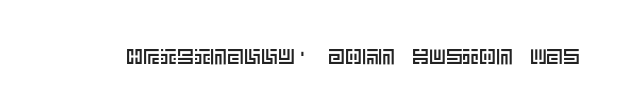
Every character sits straight up, as roman type does. The string is rendered with underlining switched off. Students, note that the glyphs here touch the page at normal intervals.
